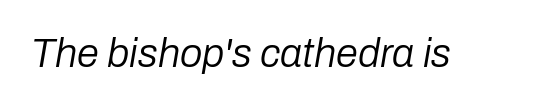
The image shows 40 px regular-weight type, italic (leaning right); set normal letter spacing, not underlined; low stroke contrast and a medium x-height.
